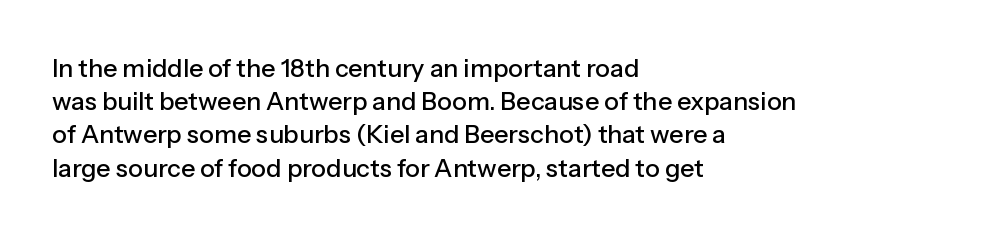
The image shows 25 px text type, upright; set left-aligned, normal line spacing (1.33x), normal letter spacing, not underlined.
